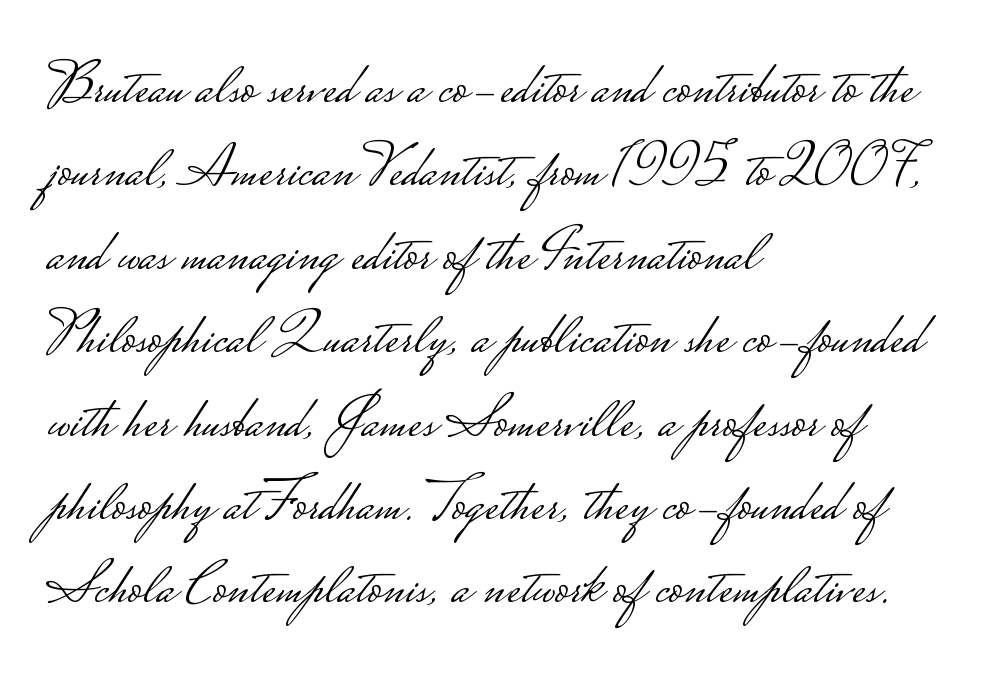
The passage shown is typed in a proportional face where columns would drift. The compositor pushed each line to the left boundary. Honestly, the row spacing looks completely unremarkable. The glyphs are unaccompanied by any horizontal stroke below them. Stroke thickness stays within the range of a standard reading face or lighter.
